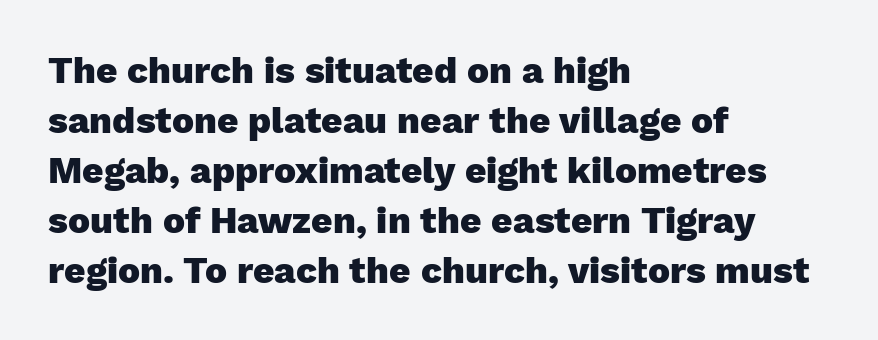
Q: Is the text bold? A: Yes.
Q: Is the text italic (slanted)? A: No, it is upright.
Q: Is the typeface a serif or a sans-serif typeface? A: Sans-serif.
Q: Is the text underlined? A: No.
Q: How is the paragraph aligned? A: Left-aligned.
Q: Is the spacing between letters normal or unusually wide? A: Normal.
Q: Is the spacing between lines tight, normal or loose? A: Normal.
Q: Width (condensed, normal, or wide)? A: Normal.
Q: Stroke contrast? A: Low.
Q: x-height? A: Medium.
Q: Monospaced? A: No.
